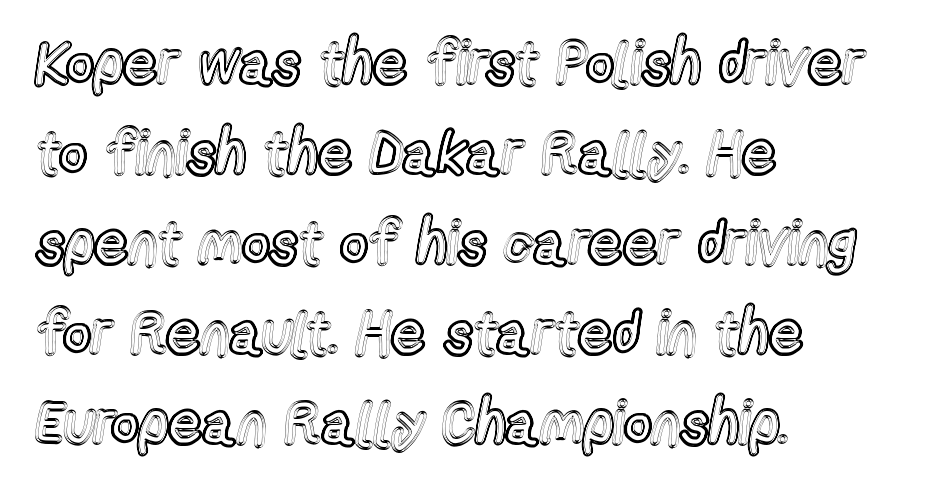
{"width": "condensed", "x_height": "medium", "monospaced": "no", "underline": "no", "align": "left", "line_spacing": "normal", "line_spacing_ratio": 1.5, "letter_spacing": "normal", "letter_spacing_em": 0.0, "glyph_px": 60}
